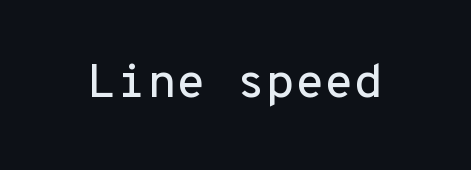
{"serif": "no", "italic": "no", "width": "normal", "stroke_contrast": "low", "x_height": "medium", "monospaced": "yes", "underline": "no", "letter_spacing": "normal", "letter_spacing_em": 0.0, "glyph_px": 48}
